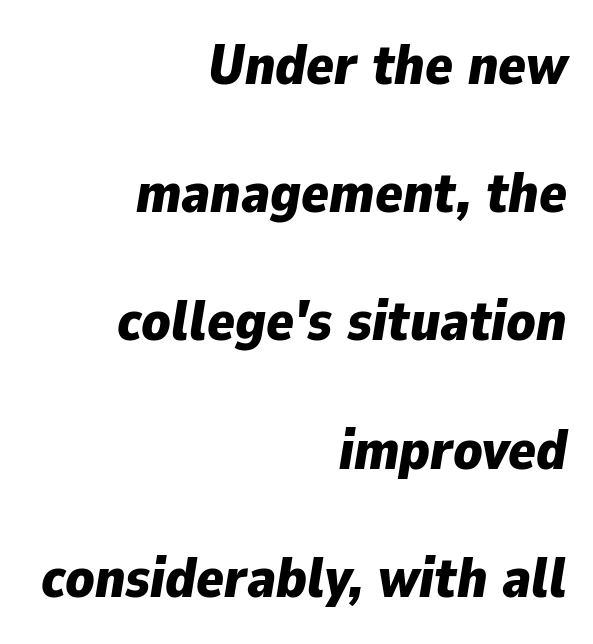
Q: Is the text bold? A: Yes.
Q: Is the text italic (slanted)? A: Yes, it leans right by about 9 degrees.
Q: Is the text underlined? A: No.
Q: How is the paragraph aligned? A: Right-aligned.
Q: Is the spacing between letters normal or unusually wide? A: Normal.
Q: Is the spacing between lines tight, normal or loose? A: Loose.
Q: Width (condensed, normal, or wide)? A: Normal.
Q: Stroke contrast? A: Low.
Q: x-height? A: Medium.
Q: Monospaced? A: No.
